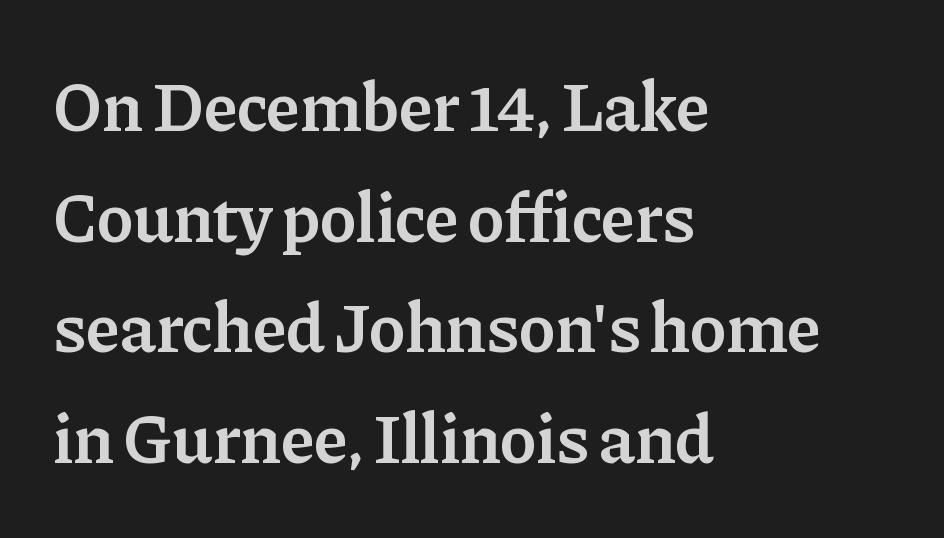
Q: Is the text bold? A: Semi-bold.
Q: Is the text italic (slanted)? A: No, it is upright.
Q: Is the typeface a serif or a sans-serif typeface? A: Serif.
Q: Is the text underlined? A: No.
Q: How is the paragraph aligned? A: Left-aligned.
Q: Is the spacing between letters normal or unusually wide? A: Normal.
Q: Is the spacing between lines tight, normal or loose? A: Normal.
Q: Width (condensed, normal, or wide)? A: Normal.
Q: Stroke contrast? A: Low.
Q: x-height? A: Medium.
Q: Monospaced? A: No.
